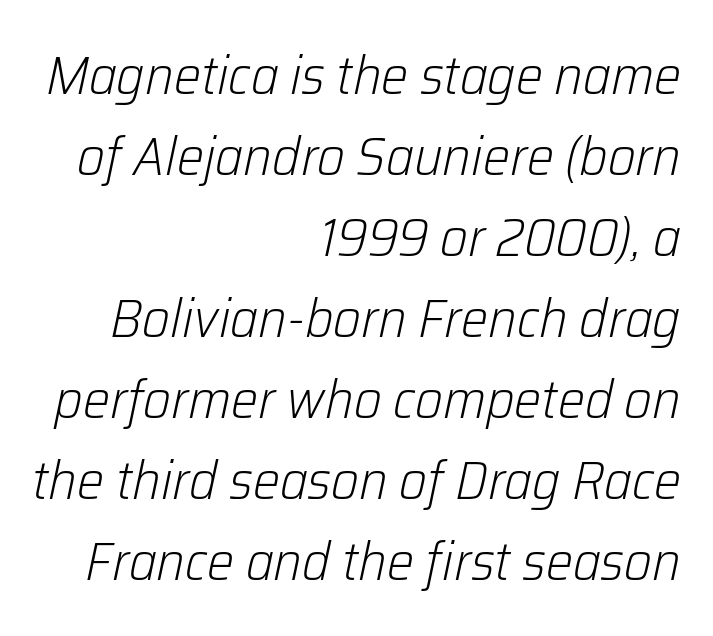
The image shows 54 px light type, italic (leaning right); set right-aligned, normal line spacing (1.5x), normal letter spacing, not underlined; low stroke contrast and a medium x-height.
